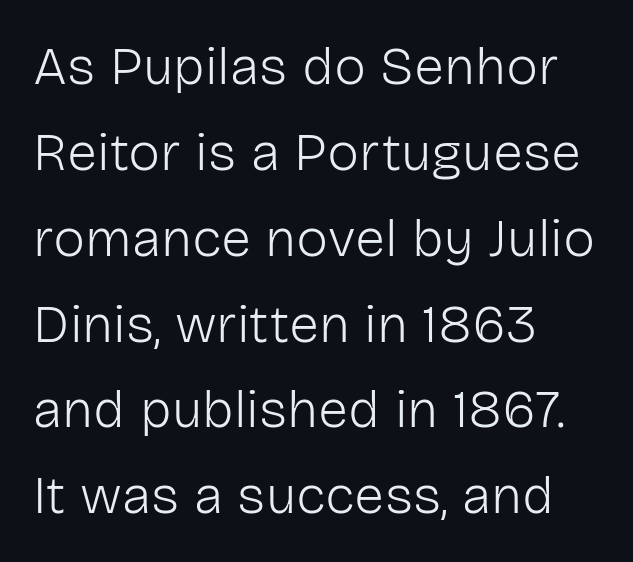
Evenly set lines give the paragraph a standard silhouette. The font sits on the lighter half of the weight spectrum, regular included. Between one letter and the next there's only the usual sliver of space. The space directly below the letters is spotless. The passage is arranged the way most books set body copy — flush left.
